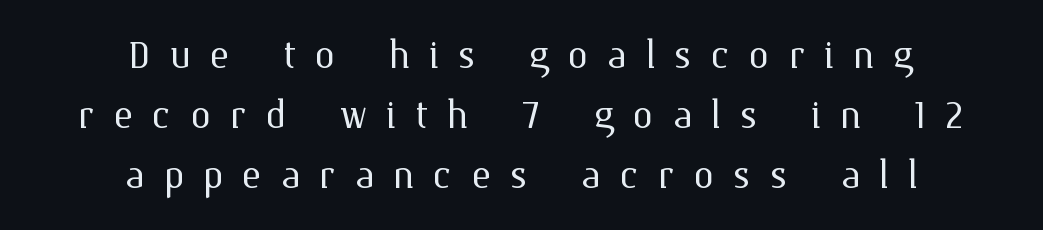
The image shows 52 px light type, upright; set centered, tight line spacing (1.15x), unusually wide letter spacing (+0.36 em), not underlined; medium stroke contrast and a medium x-height.
